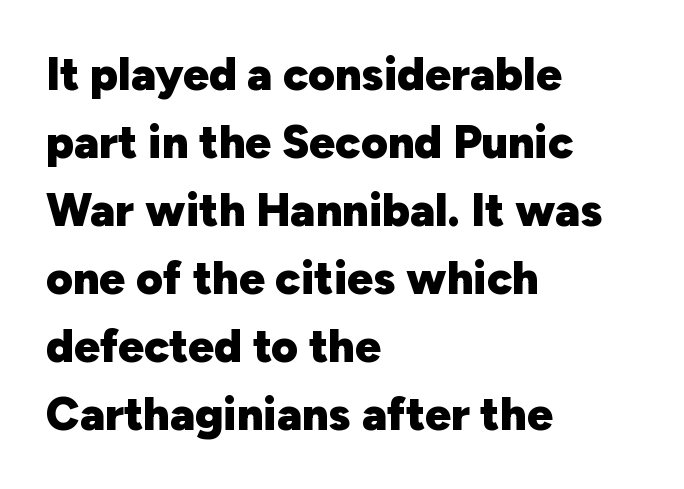
Q: Is the text bold? A: Yes.
Q: Is the text italic (slanted)? A: No, it is upright.
Q: Is the typeface a serif or a sans-serif typeface? A: Sans-serif.
Q: Is the text underlined? A: No.
Q: How is the paragraph aligned? A: Left-aligned.
Q: Is the spacing between letters normal or unusually wide? A: Normal.
Q: Is the spacing between lines tight, normal or loose? A: Normal.
Q: Width (condensed, normal, or wide)? A: Normal.
Q: Stroke contrast? A: Low.
Q: x-height? A: Medium.
Q: Monospaced? A: No.
